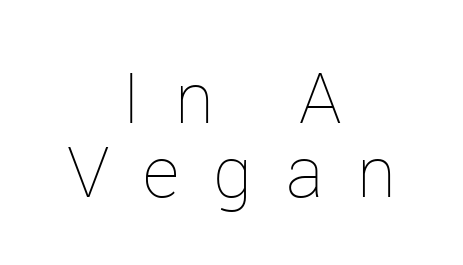
Q: Is the text bold? A: No.
Q: Is the text italic (slanted)? A: No, it is upright.
Q: Is the text underlined? A: No.
Q: How is the paragraph aligned? A: Centered.
Q: Is the spacing between letters normal or unusually wide? A: Unusually wide.
Q: Is the spacing between lines tight, normal or loose? A: Tight.
Q: Width (condensed, normal, or wide)? A: Normal.
Q: Stroke contrast? A: Low.
Q: x-height? A: Medium.
Q: Monospaced? A: No.
